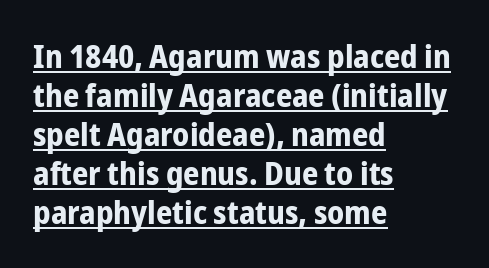
Beneath each row of characters lies a ruled line. The letters sit at their default tracking, neither squeezed nor spread. Weight check: bold — yes, fully. Characters remain perfectly vertical along every line.
